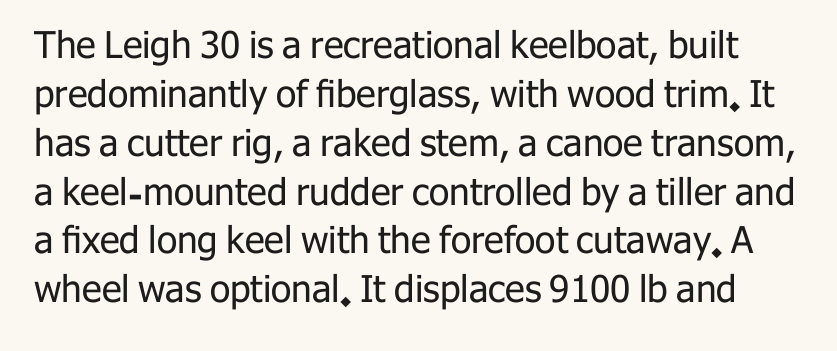
Regarding serifs, this sample does without them. Each stroke keeps to a modest, everyday thickness or less. Do the letters lean? They stand straight. The rendering uses natural spacing where letterforms have individual widths.
